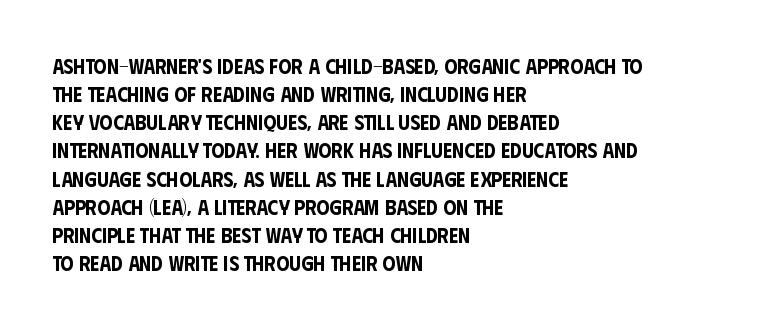
Teacher's note: observe the even left margin — that is flush-left alignment. No italicization has been applied; the sample stays upright. Clear beneath every line of the passage. Honestly, the letter spacing is just normal — you wouldn't notice it. A typesetter would call this leading conventional body-copy spacing.
